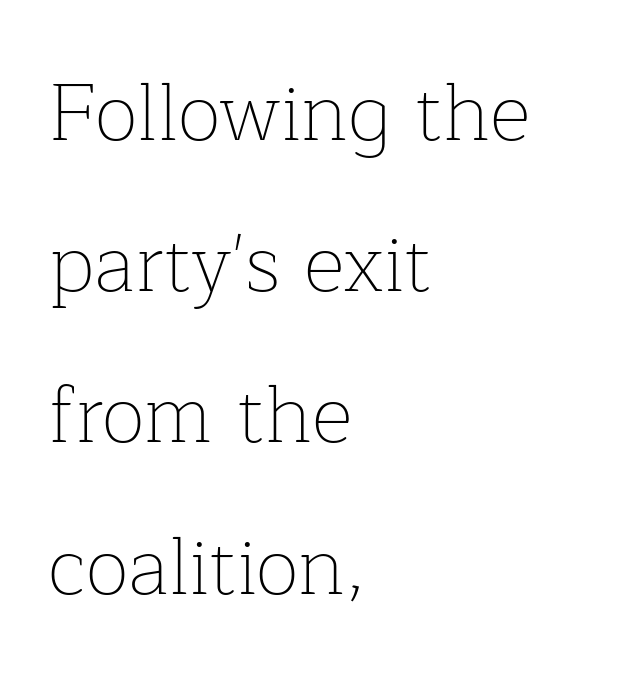
{"serif": "yes", "italic": "no", "bold": "no", "weight": "thin", "width": "normal", "stroke_contrast": "low", "x_height": "medium", "monospaced": "no", "underline": "no", "align": "left", "line_spacing_ratio": 1.89, "letter_spacing": "normal", "letter_spacing_em": 0.0, "glyph_px": 80}
